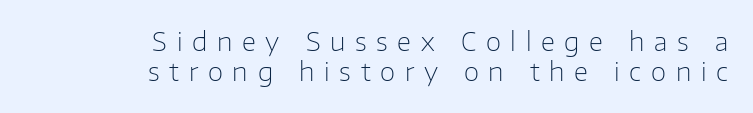
Descender tails drop into unmarked territory. The specimen reads as upright at a glance. Horizontal alignment here is rightward, an uncommon choice for prose. A light-to-regular cut is what we see here.
